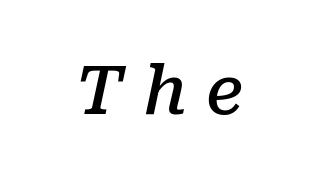
Q: Is the text bold? A: Semi-bold.
Q: Is the text italic (slanted)? A: Yes, it leans right by about 10 degrees.
Q: Is the typeface a serif or a sans-serif typeface? A: Serif.
Q: Is the text underlined? A: No.
Q: Is the spacing between letters normal or unusually wide? A: Unusually wide.
Q: Width (condensed, normal, or wide)? A: Normal.
Q: Stroke contrast? A: Low.
Q: x-height? A: Medium.
Q: Monospaced? A: No.
